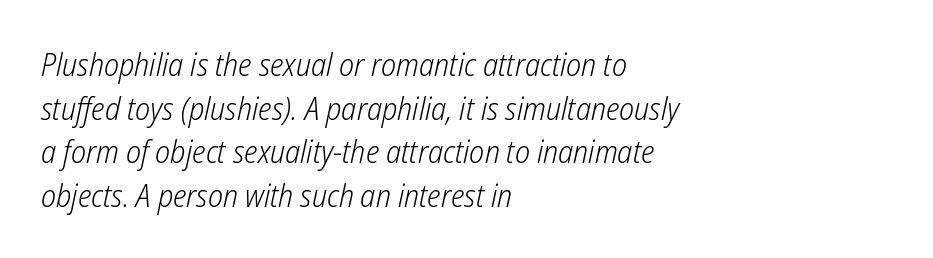
Q: Is the text bold? A: No.
Q: Is the text italic (slanted)? A: Yes, it leans right by about 12 degrees.
Q: Is the text underlined? A: No.
Q: How is the paragraph aligned? A: Left-aligned.
Q: Is the spacing between letters normal or unusually wide? A: Normal.
Q: Is the spacing between lines tight, normal or loose? A: Normal.
Q: Width (condensed, normal, or wide)? A: Condensed.
Q: Stroke contrast? A: Low.
Q: x-height? A: Medium.
Q: Monospaced? A: No.
